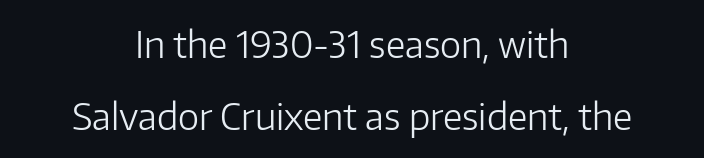
Q: Is the text bold? A: No.
Q: Is the text italic (slanted)? A: No, it is upright.
Q: Is the typeface a serif or a sans-serif typeface? A: Sans-serif.
Q: Is the text underlined? A: No.
Q: How is the paragraph aligned? A: Centered.
Q: Is the spacing between letters normal or unusually wide? A: Normal.
Q: Is the spacing between lines tight, normal or loose? A: Loose.
Q: Width (condensed, normal, or wide)? A: Normal.
Q: Stroke contrast? A: Low.
Q: x-height? A: Medium.
Q: Monospaced? A: No.
